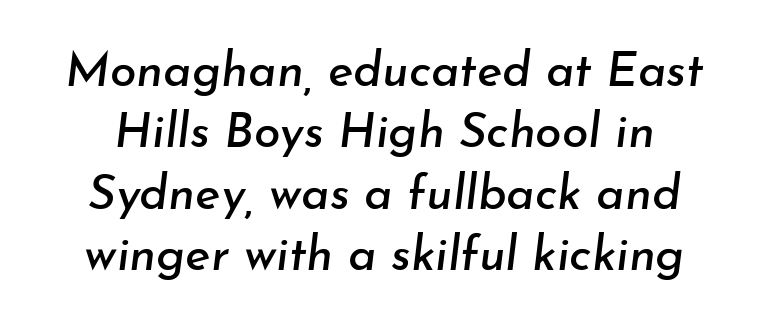
{"italic": "yes", "lean": "right", "slant_degrees": 7, "width": "normal", "stroke_contrast": "low", "x_height": "small", "monospaced": "no", "underline": "no", "line_spacing": "normal", "line_spacing_ratio": 1.28, "letter_spacing": "normal", "letter_spacing_em": 0.0, "glyph_px": 48}
